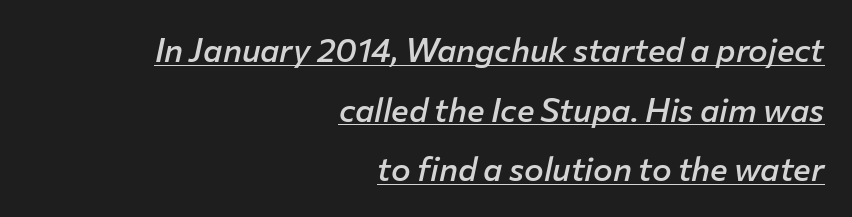
Look at the stroke-to-counter ratio: somewhat heavy, a semibold. Quick note: italic. Does extra space separate the letters? No, they use regular spacing. This sample carries an underscore along the baseline area. Which margin do the lines hug? The right one — the left edge is uneven.
